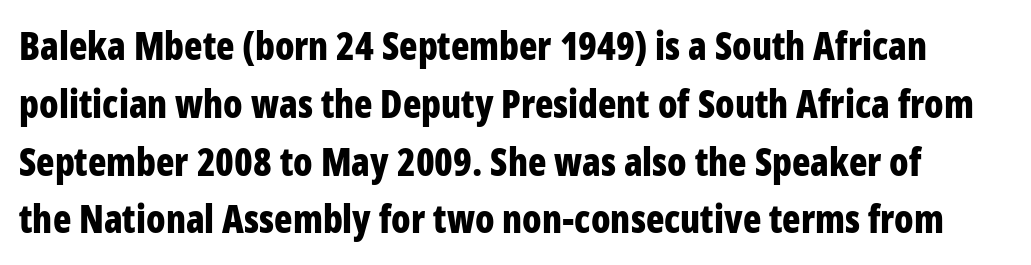
{"serif": "no", "italic": "no", "bold": "yes", "weight": "bold", "width": "condensed", "stroke_contrast": "low", "x_height": "medium", "monospaced": "no", "underline": "no", "line_spacing": "normal", "line_spacing_ratio": 1.52, "letter_spacing": "normal", "letter_spacing_em": 0.0, "glyph_px": 38}
